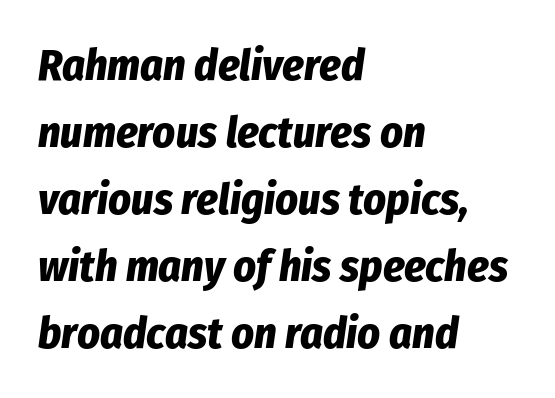
Nothing unusual about the tracking: characters are spaced as the font intends. You could not count columns in this text — the font is proportionally spaced. Strokes here are thick enough to call this a true bold. Interline gaps are of average width in this sample.
